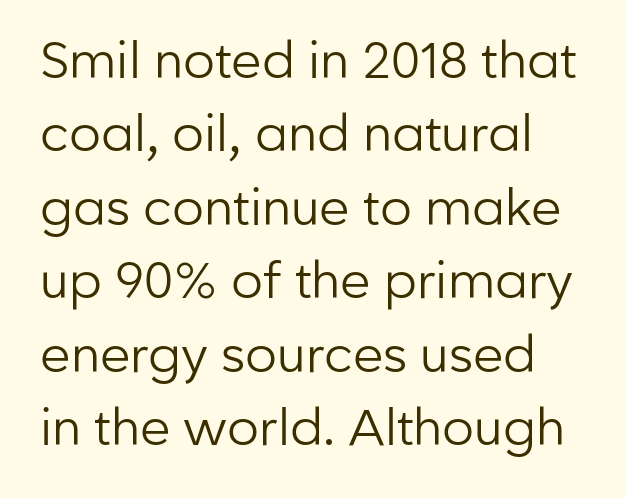
The image shows 50 px regular-weight sans-serif type, upright; set normal line spacing (1.47x), normal letter spacing, not underlined; low stroke contrast and a medium x-height.
